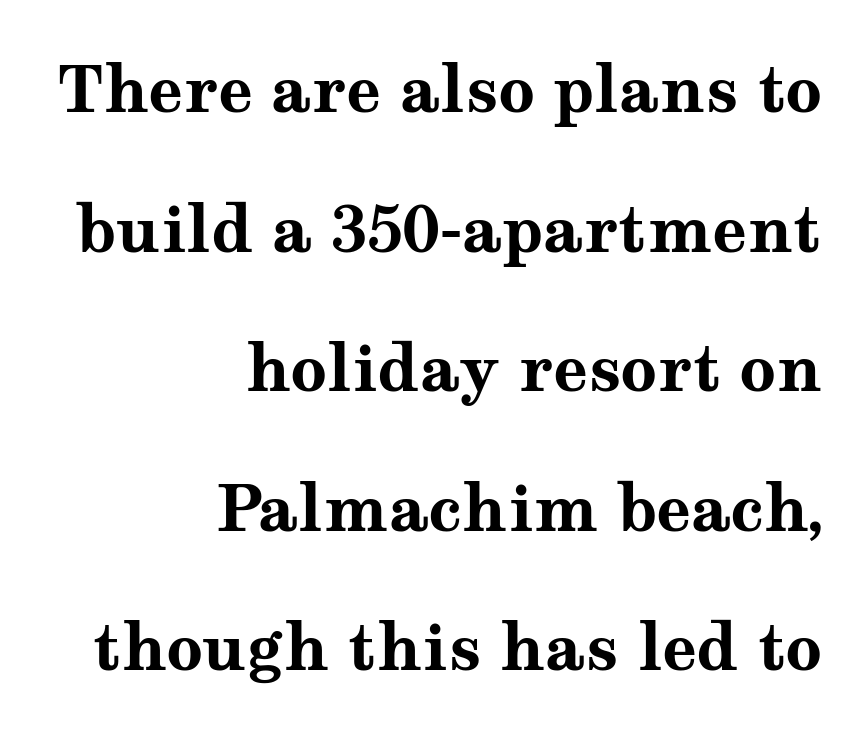
{"serif": "yes", "italic": "no", "bold": "yes", "weight": "bold", "width": "wide", "stroke_contrast": "medium", "x_height": "medium", "monospaced": "no", "underline": "no", "align": "right", "line_spacing": "loose", "line_spacing_ratio": 2.18, "letter_spacing": "normal", "letter_spacing_em": 0.0, "glyph_px": 64}
